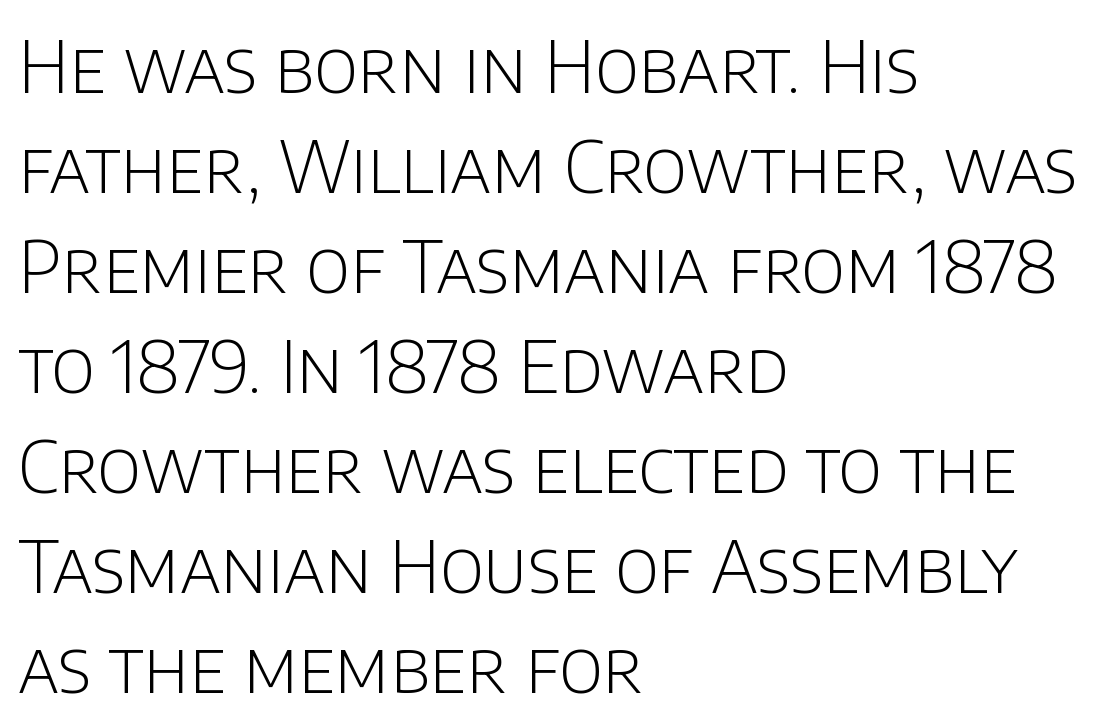
The image shows 72 px light sans-serif type, upright; set left-aligned, normal line spacing (1.39x), normal letter spacing, not underlined; low stroke contrast and a large x-height.
